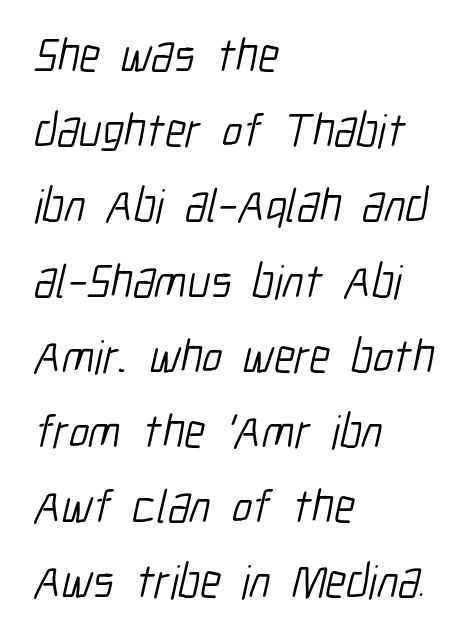
The strokes carry an ordinary text weight at most. The text block is weighted toward the left margin, trailing off unevenly rightward. Plain, unruled lines of type. Tracking value appears to be zero — textbook default spacing. Is this a sans? Yes — the strokes have no serifs.
